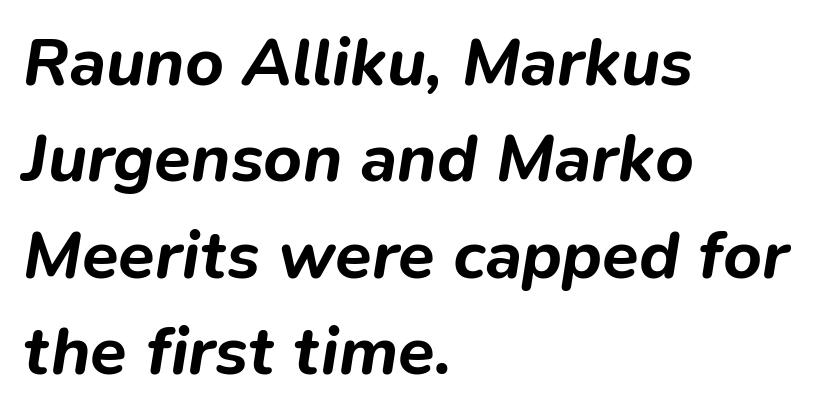
{"italic": "yes", "lean": "right", "slant_degrees": 9, "bold": "yes", "weight": "bold", "width": "normal", "stroke_contrast": "low", "x_height": "medium", "monospaced": "no", "underline": "no", "align": "left", "line_spacing": "normal", "line_spacing_ratio": 1.44, "letter_spacing": "normal", "letter_spacing_em": 0.0, "glyph_px": 67}
